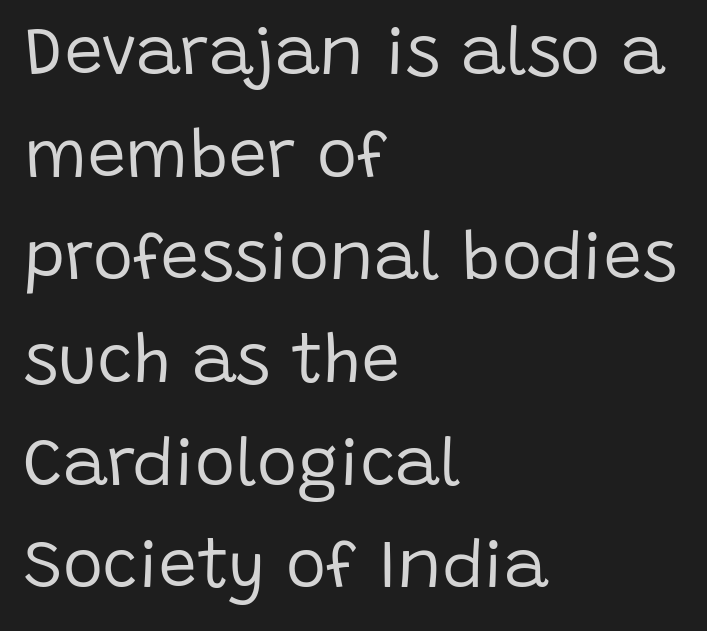
Q: Is the text bold? A: No.
Q: Is the text italic (slanted)? A: No, it is upright.
Q: Is the typeface a serif or a sans-serif typeface? A: Sans-serif.
Q: Is the text underlined? A: No.
Q: How is the paragraph aligned? A: Left-aligned.
Q: Is the spacing between letters normal or unusually wide? A: Normal.
Q: Is the spacing between lines tight, normal or loose? A: Normal.
Q: Width (condensed, normal, or wide)? A: Normal.
Q: Stroke contrast? A: Low.
Q: x-height? A: Large.
Q: Monospaced? A: No.
